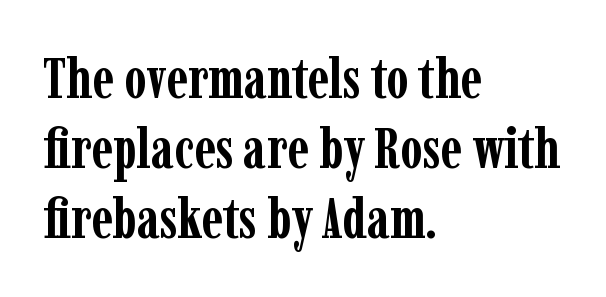
Q: Is the text bold? A: Yes.
Q: Is the text italic (slanted)? A: No, it is upright.
Q: Is the typeface a serif or a sans-serif typeface? A: Serif.
Q: Is the text underlined? A: No.
Q: How is the paragraph aligned? A: Left-aligned.
Q: Is the spacing between letters normal or unusually wide? A: Normal.
Q: Width (condensed, normal, or wide)? A: Condensed.
Q: Stroke contrast? A: Low.
Q: x-height? A: Medium.
Q: Monospaced? A: No.
